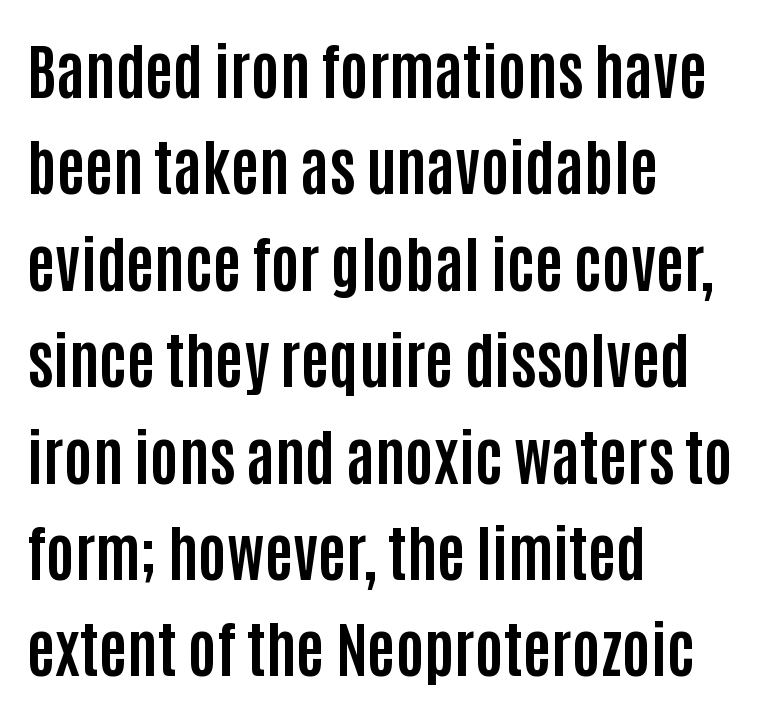
{"serif": "no", "italic": "no", "bold": "yes", "weight": "bold", "width": "condensed", "stroke_contrast": "low", "x_height": "large", "monospaced": "no", "underline": "no", "align": "left", "line_spacing": "normal", "line_spacing_ratio": 1.58, "letter_spacing": "normal", "letter_spacing_em": 0.0, "glyph_px": 61}
